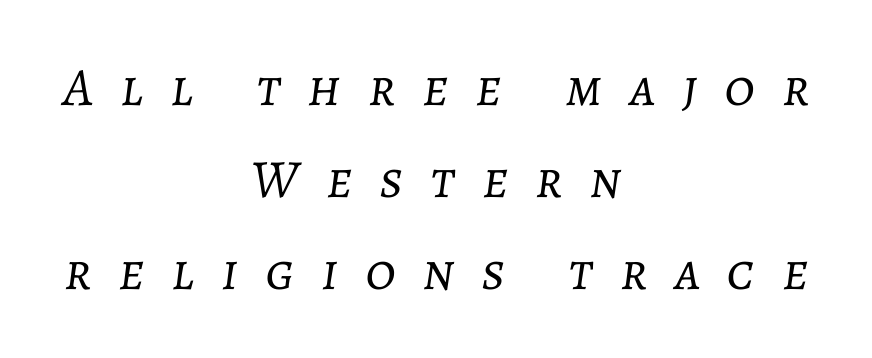
Q: Is the text bold? A: No.
Q: Is the text italic (slanted)? A: Yes, it leans right by about 7 degrees.
Q: Is the text underlined? A: No.
Q: How is the paragraph aligned? A: Centered.
Q: Is the spacing between letters normal or unusually wide? A: Unusually wide.
Q: Is the spacing between lines tight, normal or loose? A: Normal.
Q: Width (condensed, normal, or wide)? A: Normal.
Q: Stroke contrast? A: Low.
Q: x-height? A: Medium.
Q: Monospaced? A: No.
